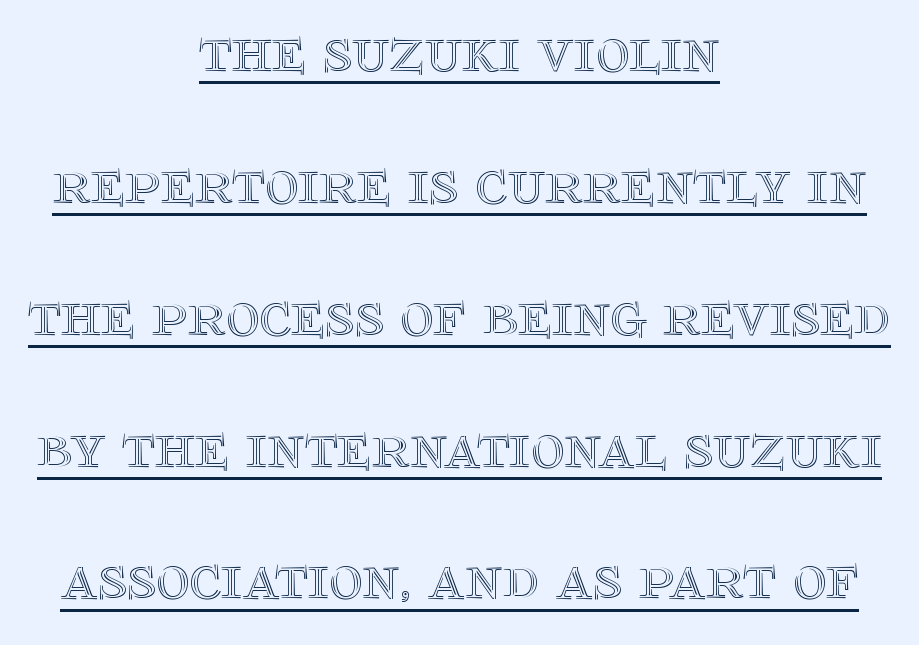
Q: Is the text italic (slanted)? A: No, it is upright.
Q: Is the text underlined? A: Yes.
Q: How is the paragraph aligned? A: Centered.
Q: Is the spacing between letters normal or unusually wide? A: Normal.
Q: Is the spacing between lines tight, normal or loose? A: Loose.
Q: Width (condensed, normal, or wide)? A: Normal.
Q: x-height? A: Large.
Q: Monospaced? A: No.
